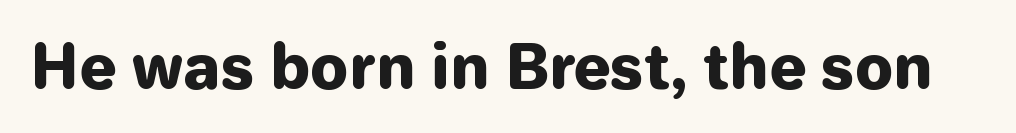
Words float on clear page, feet unadorned. Notice how the stems are strictly vertical — no italics here. A typesetter would call this proportional, since set widths differ per character. Short note: letters normally spaced.
